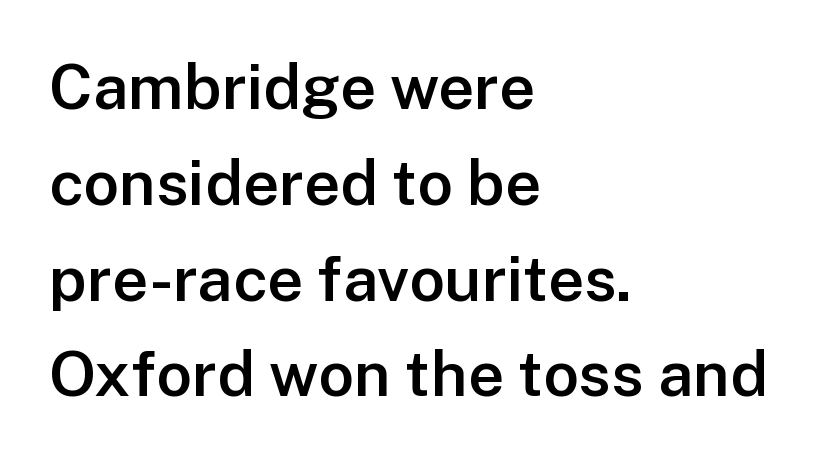
The image shows 63 px semibold sans-serif type, upright; set left-aligned, normal line spacing (1.52x), normal letter spacing, not underlined; low stroke contrast and a medium x-height.
